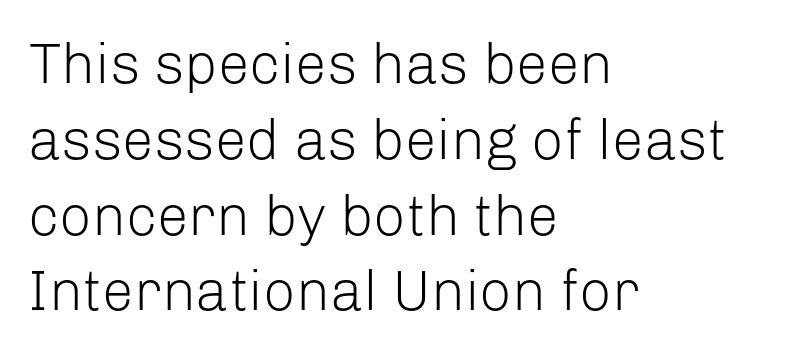
{"serif": "no", "italic": "no", "bold": "no", "weight": "light", "width": "normal", "stroke_contrast": "low", "x_height": "medium", "monospaced": "no", "underline": "no", "align": "left", "line_spacing": "normal", "line_spacing_ratio": 1.33, "letter_spacing": "normal", "letter_spacing_em": 0.0, "glyph_px": 57}
